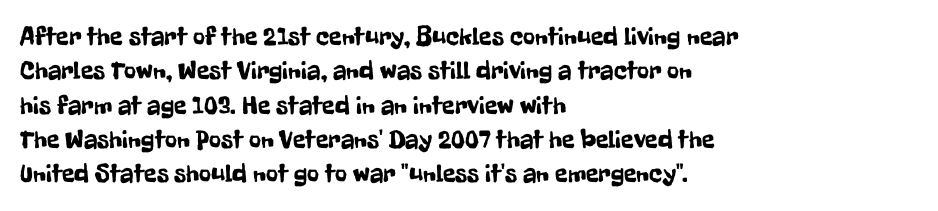
Q: Is the text italic (slanted)? A: No, it is upright.
Q: Is the text underlined? A: No.
Q: How is the paragraph aligned? A: Left-aligned.
Q: Is the spacing between letters normal or unusually wide? A: Normal.
Q: Is the spacing between lines tight, normal or loose? A: Normal.
